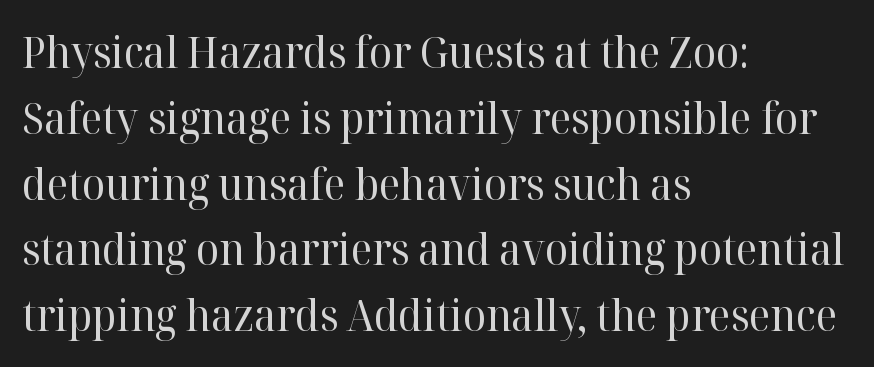
The image shows 43 px regular-weight serif type, upright; set left-aligned, normal line spacing (1.53x), normal letter spacing, not underlined; high stroke contrast and a medium x-height.
